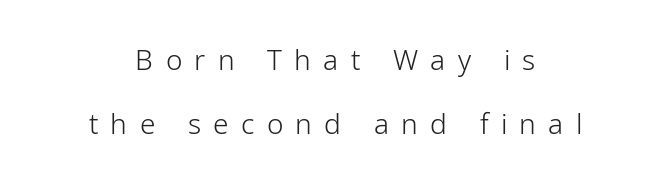
{"serif": "no", "italic": "no", "bold": "no", "weight": "light", "width": "condensed", "stroke_contrast": "low", "x_height": "medium", "monospaced": "no", "underline": "no", "align": "center", "line_spacing": "loose", "line_spacing_ratio": 2.27, "letter_spacing": "wide", "letter_spacing_em": 0.44, "glyph_px": 28}
